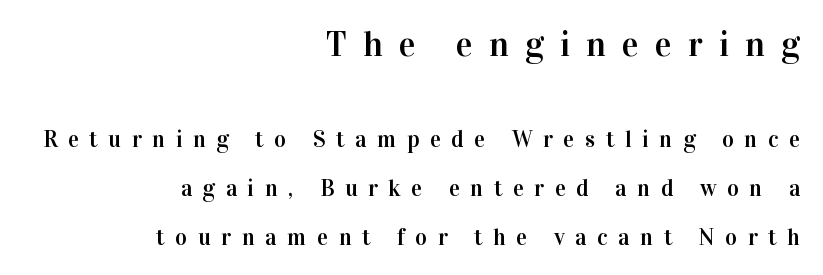
Q: Is the text italic (slanted)? A: No, it is upright.
Q: Is the typeface a serif or a sans-serif typeface? A: Serif.
Q: Is the text underlined? A: No.
Q: How is the paragraph aligned? A: Right-aligned.
Q: Is the spacing between letters normal or unusually wide? A: Unusually wide.
Q: Is the spacing between lines tight, normal or loose? A: Loose.
Q: Which block of text is set in a larger size, the first (top) or the second (bottom)? A: The first (top) one.
Q: Width (condensed, normal, or wide)? A: Normal.
Q: Stroke contrast? A: High.
Q: x-height? A: Medium.
Q: Monospaced? A: No.
